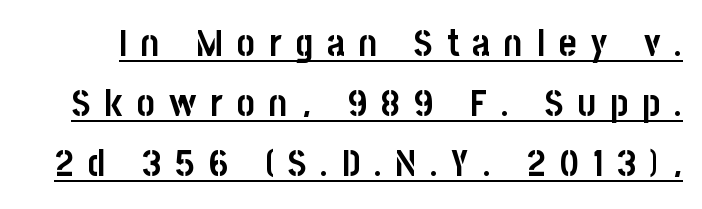
Q: Is the text bold? A: Yes.
Q: Is the text italic (slanted)? A: No, it is upright.
Q: Is the typeface a serif or a sans-serif typeface? A: Sans-serif.
Q: Is the text underlined? A: Yes.
Q: Is the spacing between letters normal or unusually wide? A: Unusually wide.
Q: Is the spacing between lines tight, normal or loose? A: Normal.
Q: Width (condensed, normal, or wide)? A: Condensed.
Q: Stroke contrast? A: Low.
Q: x-height? A: Large.
Q: Monospaced? A: No.
